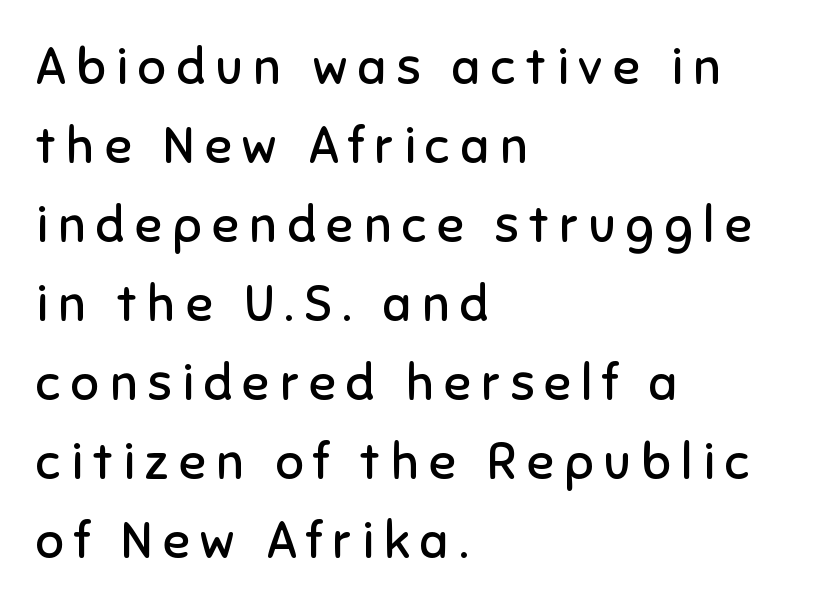
Q: Is the text bold? A: No.
Q: Is the text italic (slanted)? A: No, it is upright.
Q: Is the typeface a serif or a sans-serif typeface? A: Sans-serif.
Q: Is the text underlined? A: No.
Q: How is the paragraph aligned? A: Left-aligned.
Q: Is the spacing between letters normal or unusually wide? A: Unusually wide.
Q: Is the spacing between lines tight, normal or loose? A: Normal.
Q: Width (condensed, normal, or wide)? A: Normal.
Q: Stroke contrast? A: Low.
Q: x-height? A: Medium.
Q: Monospaced? A: No.
